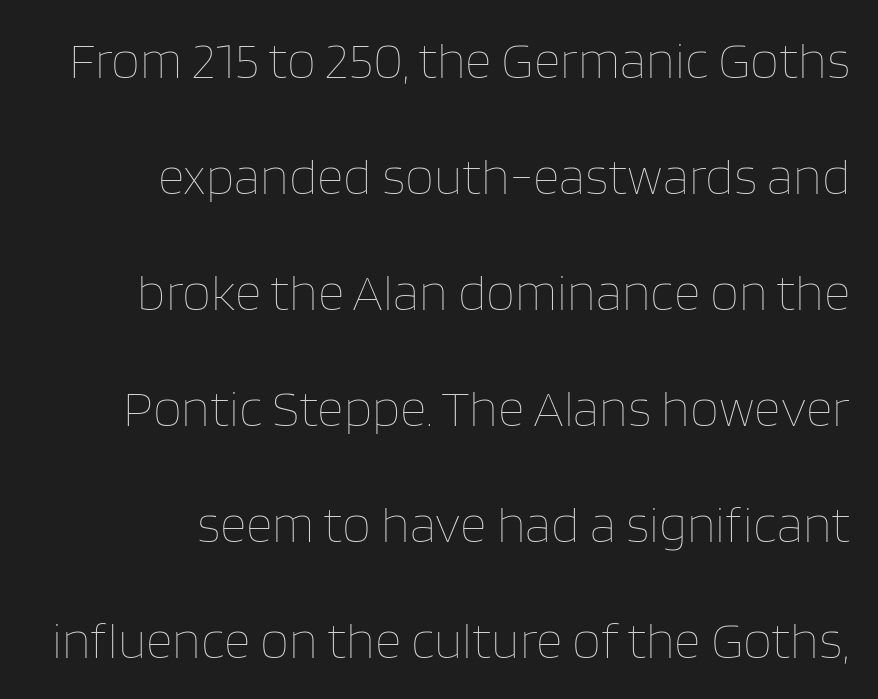
The image shows 52 px thin type, upright; set right-aligned, loose line spacing (2.23x), normal letter spacing, not underlined; low stroke contrast and a large x-height.
